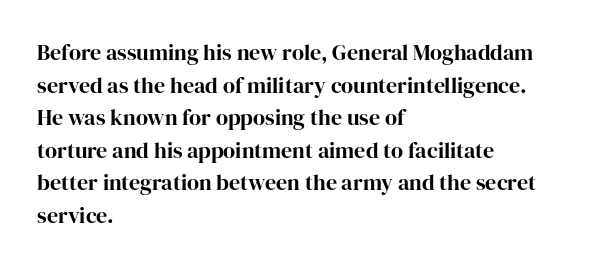
Q: Is the text bold? A: Yes.
Q: Is the text italic (slanted)? A: No, it is upright.
Q: Is the text underlined? A: No.
Q: How is the paragraph aligned? A: Left-aligned.
Q: Is the spacing between letters normal or unusually wide? A: Normal.
Q: Is the spacing between lines tight, normal or loose? A: Normal.
